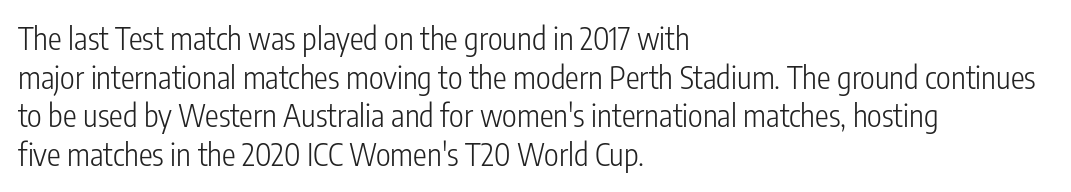
Q: Is the text bold? A: No.
Q: Is the text italic (slanted)? A: No, it is upright.
Q: Is the typeface a serif or a sans-serif typeface? A: Sans-serif.
Q: Is the text underlined? A: No.
Q: How is the paragraph aligned? A: Left-aligned.
Q: Is the spacing between letters normal or unusually wide? A: Normal.
Q: Is the spacing between lines tight, normal or loose? A: Normal.
Q: Width (condensed, normal, or wide)? A: Condensed.
Q: Stroke contrast? A: Low.
Q: x-height? A: Medium.
Q: Monospaced? A: No.
